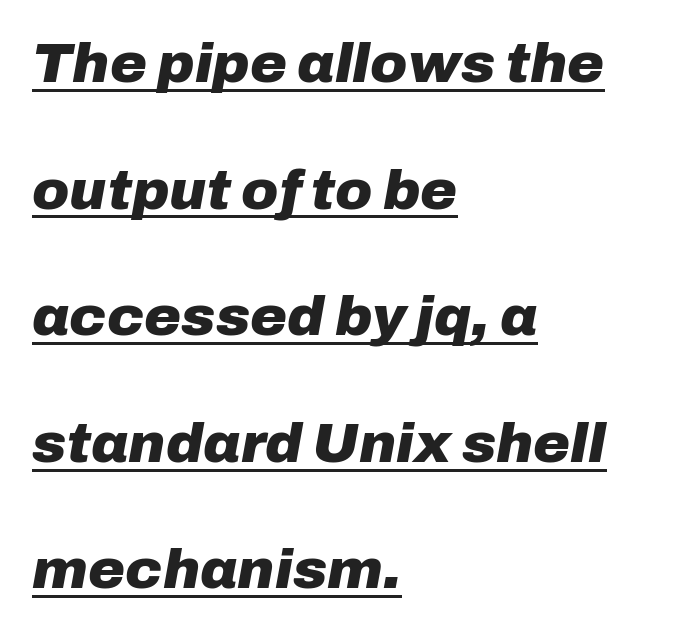
Each new line begins a long way beneath the previous one. Leftover space on each line is placed entirely after the last word. Default kerning and tracking; the words read as compact shapes. Quick note: underline on. Every letter is thick-stroked: bold, no question.
